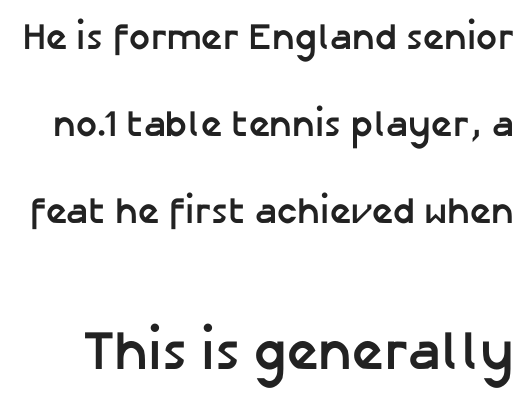
A great deal of white space separates one row of letters from the next. Ordinary non-slanted type is in use. The face used here is rendered with its standard letterfit. Font category for this specimen: sans-serif. On the weight axis this lands at bold, roughly 700. Compare the two chunks: the lower has the greater cap height.
